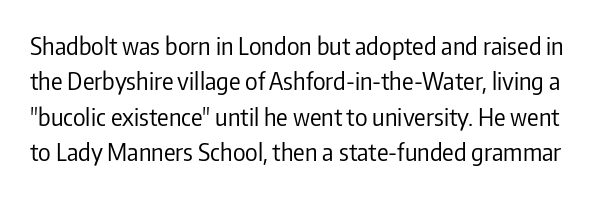
The image shows 24 px text type, upright; set normal line spacing (1.47x), normal letter spacing, not underlined.
